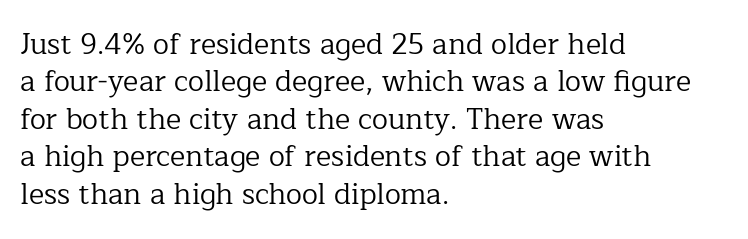
Nothing unusual about the tracking: characters are spaced as the font intends. In terms of leading, this rendering sits right in the middle. The strokes carry an ordinary text weight at most. The lettering stays uniformly vertical, giving the passage a roman look.
